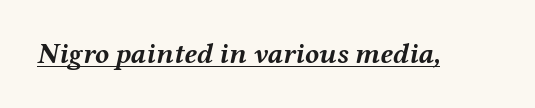
{"italic": "yes", "lean": "right", "slant_degrees": 12, "bold": "yes", "weight": "semibold", "width": "wide", "stroke_contrast": "medium", "x_height": "medium", "monospaced": "no", "underline": "yes", "letter_spacing": "normal", "letter_spacing_em": 0.0, "glyph_px": 29}
